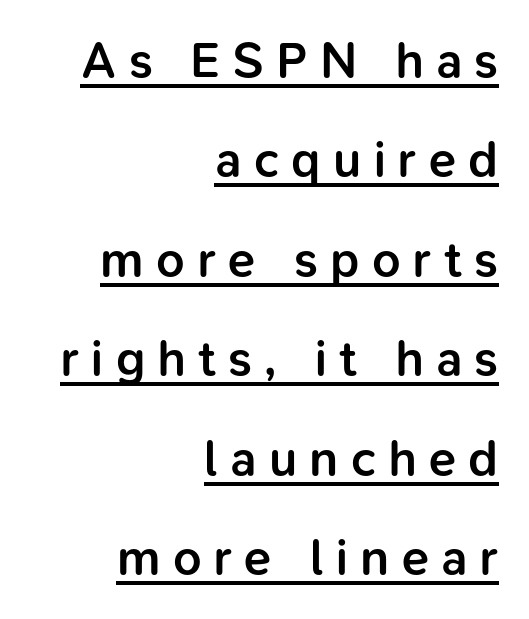
Leftover space on each line is placed entirely before the opening word. The face used here is proportionally spaced, like ordinary book or web type. Type style note: lacks serifs. The vertical gap from one line to the next is large.
